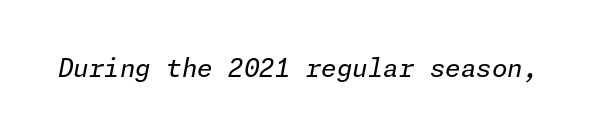
{"italic": "yes", "lean": "right", "slant_degrees": 11, "bold": "no", "underline": "no", "letter_spacing": "normal", "letter_spacing_em": 0.0, "glyph_px": 25}
